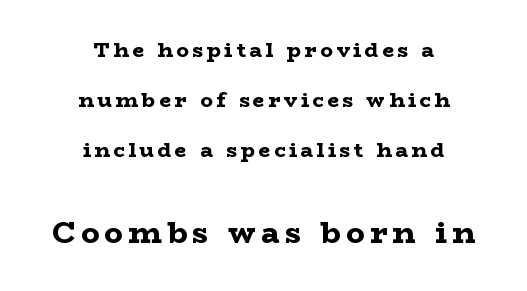
Stroke thickness is high; the sample reads as a true bold. The font's upright variant was chosen for this text. The space beneath each line is pristine and unruled. The block sitting lower on the canvas is the one with enlarged characters.
